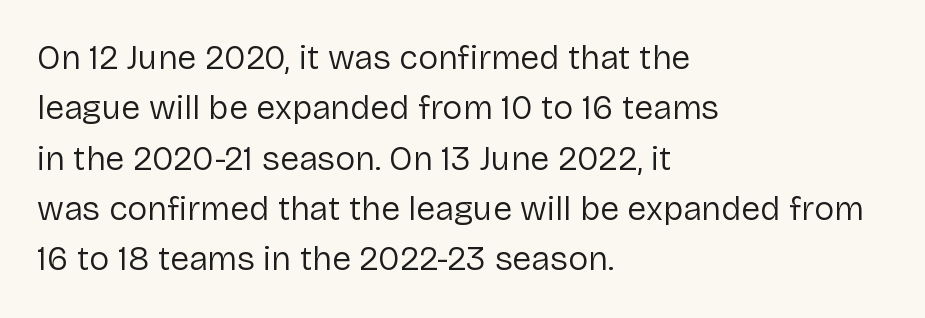
How would I describe the line gaps? Plain and ordinary. The string is rendered with underlining switched off. These lines are set flush left with a ragged right edge. How are the letters spaced? Ordinarily, with no added tracking. The font's upright variant was chosen for this text. The rendering uses natural spacing where letterforms have individual widths.
